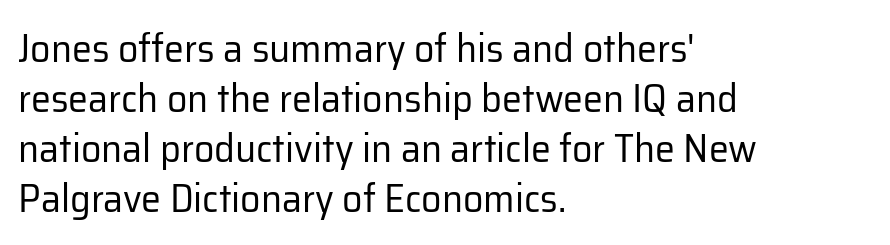
Q: Is the text bold? A: No.
Q: Is the text italic (slanted)? A: No, it is upright.
Q: Is the typeface a serif or a sans-serif typeface? A: Sans-serif.
Q: Is the text underlined? A: No.
Q: How is the paragraph aligned? A: Left-aligned.
Q: Is the spacing between letters normal or unusually wide? A: Normal.
Q: Is the spacing between lines tight, normal or loose? A: Normal.
Q: Width (condensed, normal, or wide)? A: Normal.
Q: Stroke contrast? A: Low.
Q: x-height? A: Medium.
Q: Monospaced? A: No.
